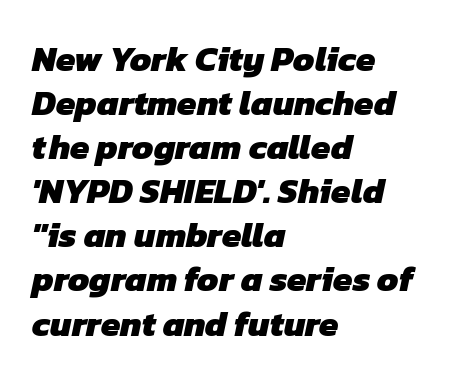
Q: Is the text bold? A: Yes.
Q: Is the typeface a serif or a sans-serif typeface? A: Sans-serif.
Q: Is the text underlined? A: No.
Q: How is the paragraph aligned? A: Left-aligned.
Q: Is the spacing between letters normal or unusually wide? A: Normal.
Q: Is the spacing between lines tight, normal or loose? A: Normal.
Q: Width (condensed, normal, or wide)? A: Normal.
Q: Stroke contrast? A: Low.
Q: x-height? A: Medium.
Q: Monospaced? A: No.
